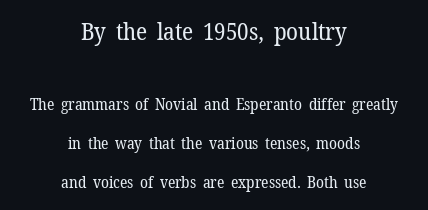
The image shows 24 px text type, upright; set centered, loose line spacing (2.45x), normal letter spacing, not underlined; the first (top) block is 1.5x larger.
